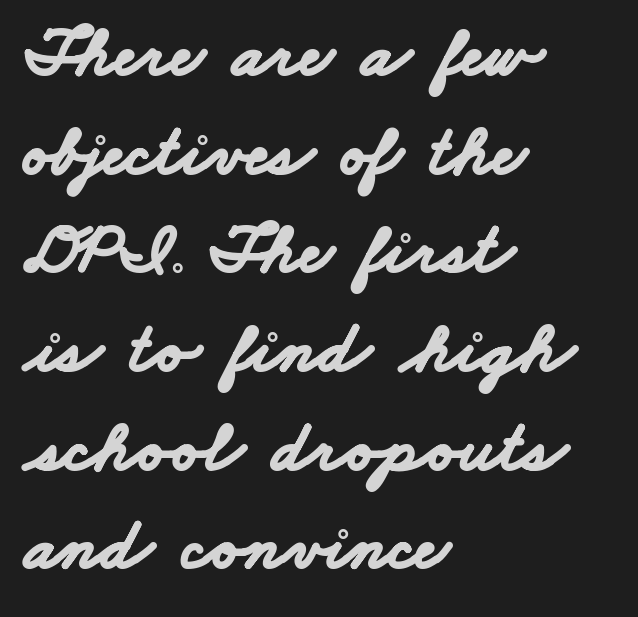
Caption: standard tracking, unaltered. The rendering uses natural spacing where letterforms have individual widths. Glance below the letters and you will spot only blank space. In terms of weight, the rendering is a true, heavy bold.
